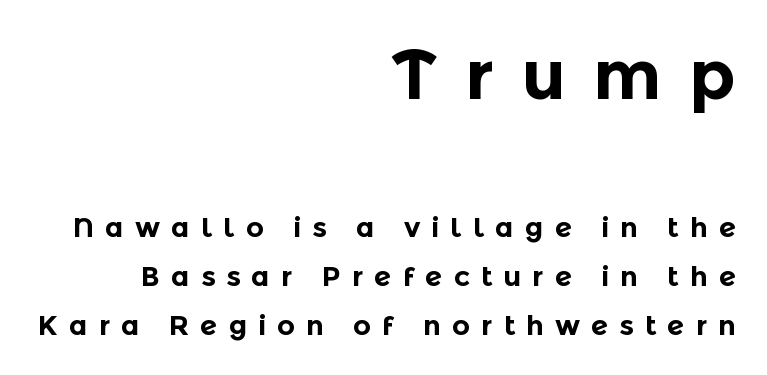
Q: Is the text bold? A: Yes.
Q: Is the text italic (slanted)? A: No, it is upright.
Q: Is the typeface a serif or a sans-serif typeface? A: Sans-serif.
Q: Is the text underlined? A: No.
Q: How is the paragraph aligned? A: Right-aligned.
Q: Is the spacing between letters normal or unusually wide? A: Unusually wide.
Q: Which block of text is set in a larger size, the first (top) or the second (bottom)? A: The first (top) one.
Q: Width (condensed, normal, or wide)? A: Normal.
Q: x-height? A: Medium.
Q: Monospaced? A: No.
